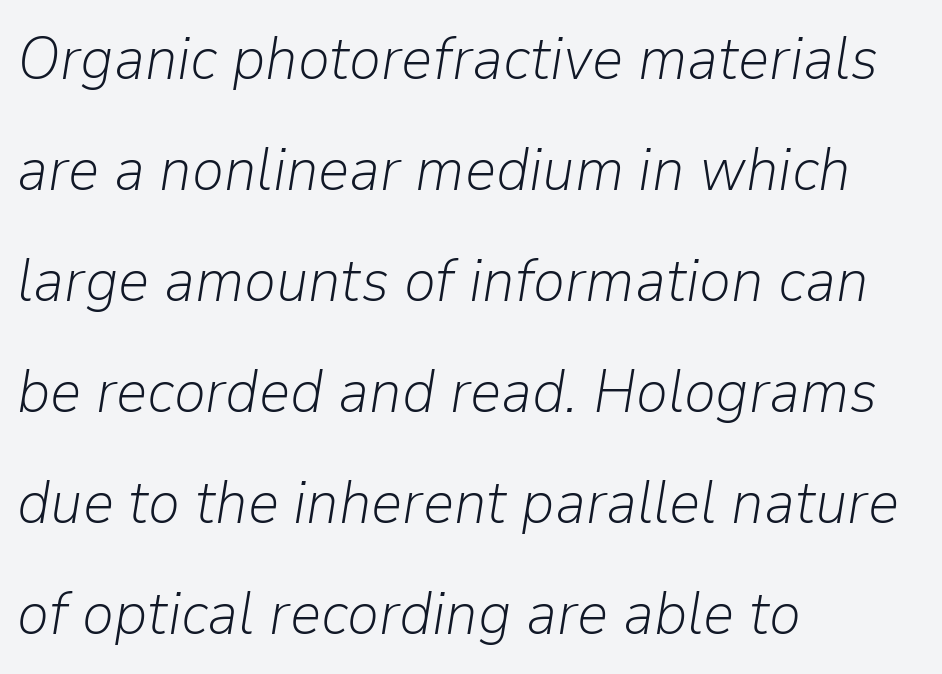
{"italic": "yes", "lean": "right", "slant_degrees": 9, "bold": "no", "weight": "light", "width": "normal", "stroke_contrast": "low", "x_height": "medium", "monospaced": "no", "underline": "no", "align": "left", "line_spacing_ratio": 1.82, "letter_spacing": "normal", "letter_spacing_em": 0.0, "glyph_px": 61}
